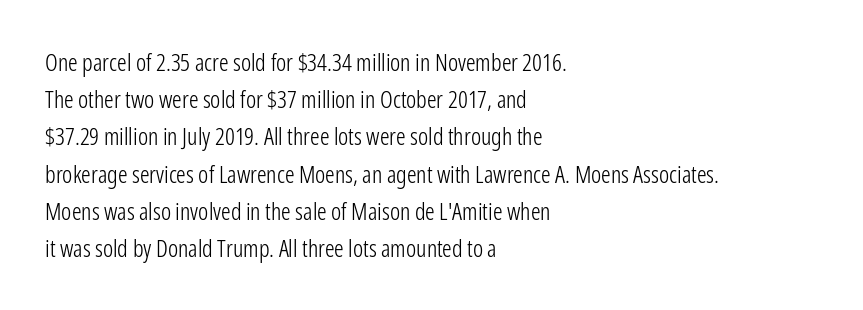
Q: Is the text bold? A: No.
Q: Is the text italic (slanted)? A: No, it is upright.
Q: Is the text underlined? A: No.
Q: How is the paragraph aligned? A: Left-aligned.
Q: Is the spacing between letters normal or unusually wide? A: Normal.
Q: Is the spacing between lines tight, normal or loose? A: Normal.
